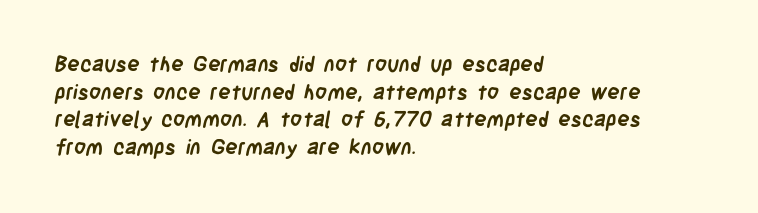
Notice how the passage keeps a crisp vertical edge on the left only. The space between consecutive lines is moderate. Pretty heavy lettering here — definitely bold. Spacing between characters is what you'd get straight out of the box. Beneath every word, the page is bare.
